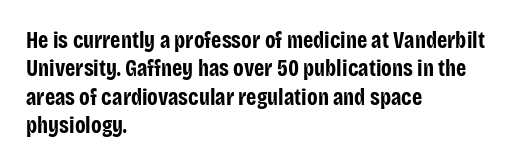
The image shows 23 px bold type, upright; set left-aligned, line spacing 1.23x, normal letter spacing, not underlined.
